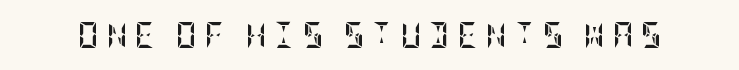
Q: Is the text bold? A: Yes.
Q: Is the text italic (slanted)? A: No, it is upright.
Q: Is the text underlined? A: No.
Q: Is the spacing between letters normal or unusually wide? A: Unusually wide.
